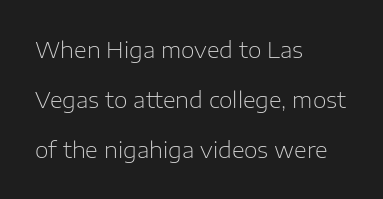
Q: Is the text bold? A: No.
Q: Is the text italic (slanted)? A: No, it is upright.
Q: Is the text underlined? A: No.
Q: How is the paragraph aligned? A: Left-aligned.
Q: Is the spacing between letters normal or unusually wide? A: Normal.
Q: Is the spacing between lines tight, normal or loose? A: Loose.
